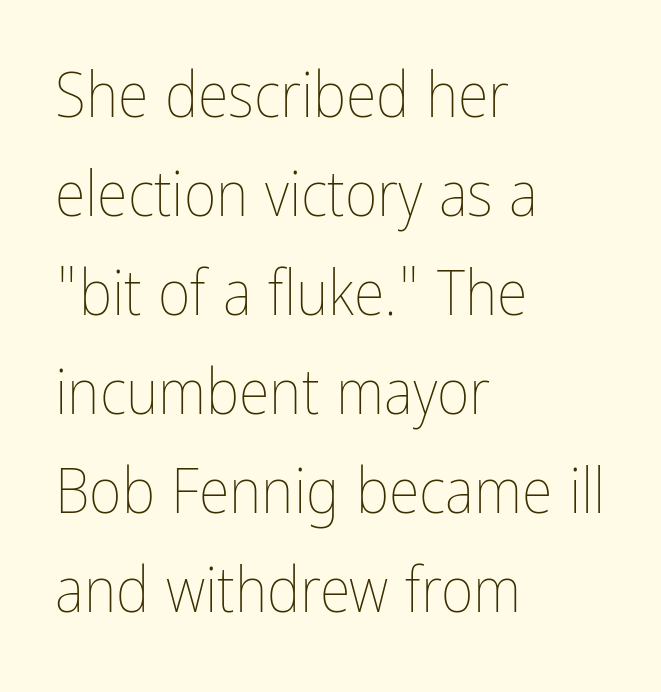
Stroke mass is kept to a normal reading level or below. Rows of type keep a routine distance in the vertical direction. The foot of each line stays bare and open. It's the straight-up-and-down kind of type. These lines stack with their left ends in a neat column.
